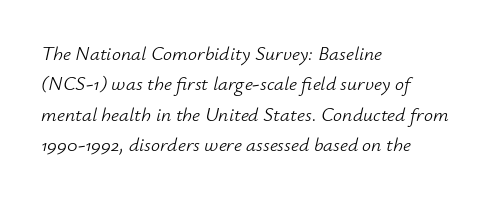
Q: Is the text bold? A: No.
Q: Is the text italic (slanted)? A: Yes, it leans right by about 12 degrees.
Q: Is the text underlined? A: No.
Q: How is the paragraph aligned? A: Left-aligned.
Q: Is the spacing between letters normal or unusually wide? A: Normal.
Q: Is the spacing between lines tight, normal or loose? A: Normal.
